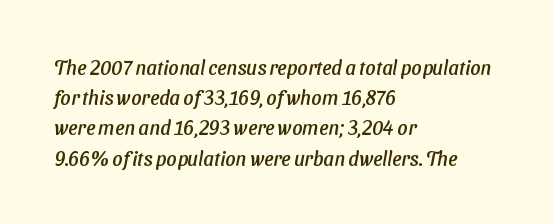
A student would call this left alignment; a typographer would say flush left, rag right. Evenly set lines give the paragraph a standard silhouette. Letters rest on an invisible, unmarked baseline. Between one letter and the next there's only the usual sliver of space.
